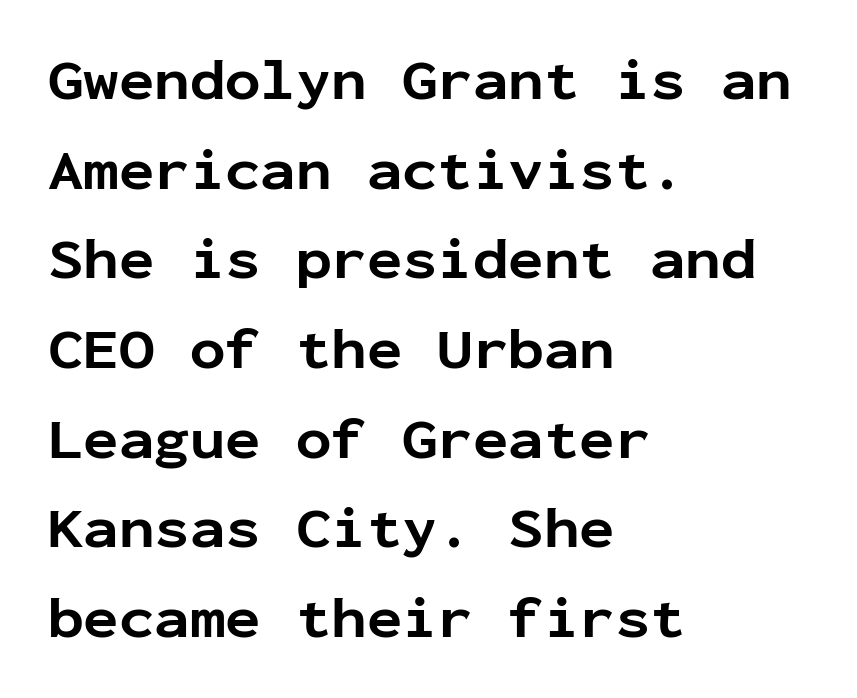
Q: Is the text bold? A: Yes.
Q: Is the text italic (slanted)? A: No, it is upright.
Q: Is the typeface a serif or a sans-serif typeface? A: Sans-serif.
Q: Is the text underlined? A: No.
Q: How is the paragraph aligned? A: Left-aligned.
Q: Is the spacing between letters normal or unusually wide? A: Normal.
Q: Is the spacing between lines tight, normal or loose? A: Normal.
Q: Width (condensed, normal, or wide)? A: Normal.
Q: Stroke contrast? A: Low.
Q: x-height? A: Medium.
Q: Monospaced? A: Yes.
